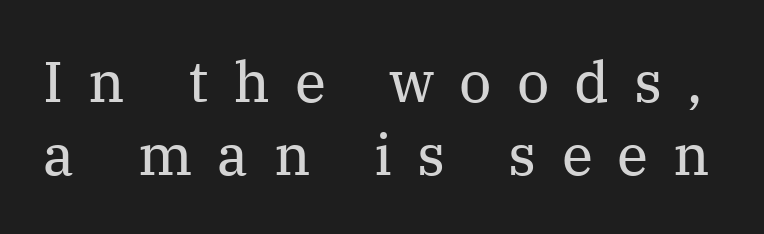
The image shows 57 px regular-weight serif type, upright; set normal line spacing (1.28x), unusually wide letter spacing (+0.44 em), not underlined; medium stroke contrast and a medium x-height.
